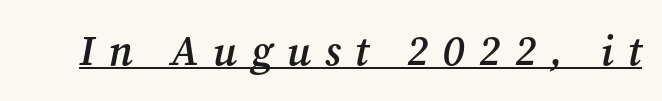
The image shows 42 px semibold serif type, italic (leaning right); set unusually wide letter spacing (+0.33 em), underlined; medium stroke contrast and a medium x-height.
